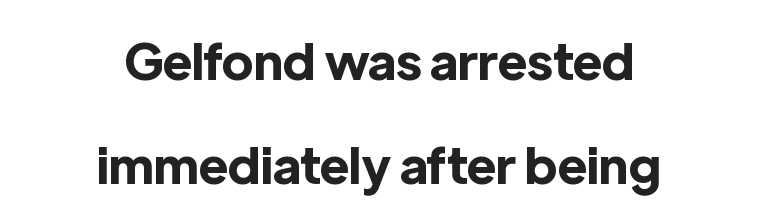
{"serif": "no", "italic": "no", "bold": "yes", "weight": "bold", "width": "normal", "x_height": "medium", "monospaced": "no", "underline": "no", "align": "center", "line_spacing": "loose", "line_spacing_ratio": 2.08, "letter_spacing": "normal", "letter_spacing_em": 0.0, "glyph_px": 50}
